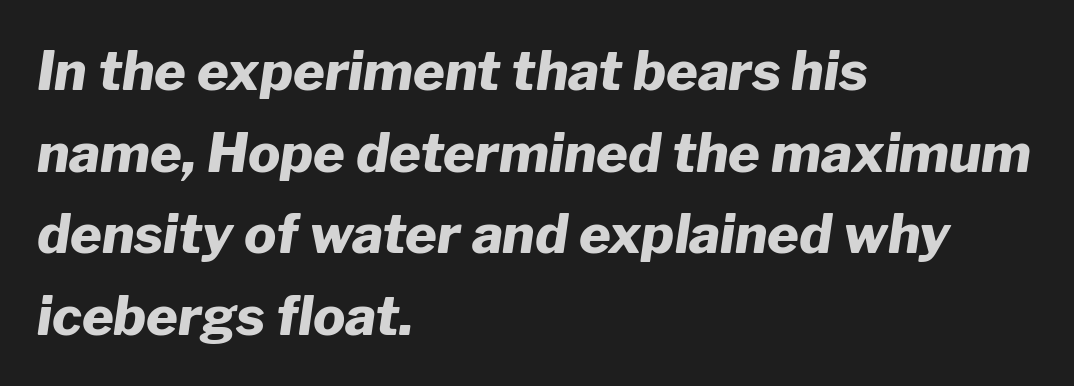
{"italic": "yes", "lean": "right", "slant_degrees": 8, "bold": "yes", "weight": "heavy", "width": "normal", "stroke_contrast": "low", "x_height": "medium", "monospaced": "no", "underline": "no", "align": "left", "line_spacing": "normal", "line_spacing_ratio": 1.51, "letter_spacing": "normal", "letter_spacing_em": 0.0, "glyph_px": 54}
